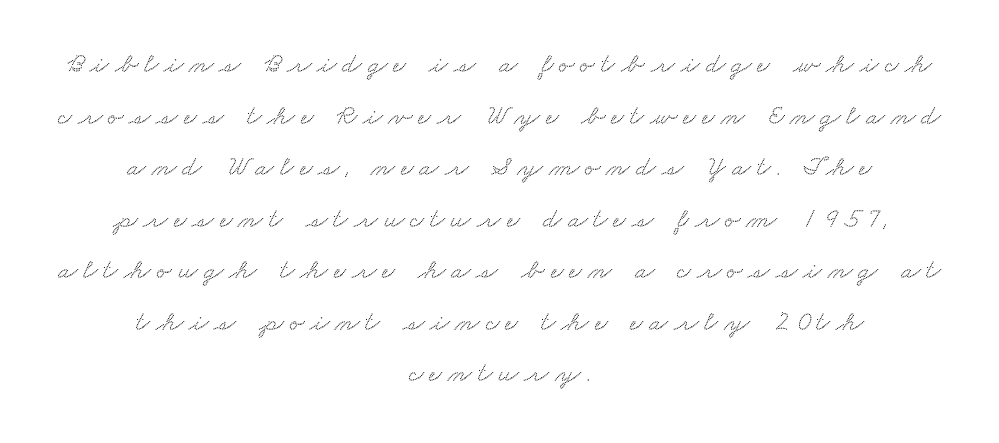
{"serif": "yes", "width": "wide", "stroke_contrast": "medium", "x_height": "small", "monospaced": "no", "underline": "no", "align": "center", "line_spacing_ratio": 1.84, "letter_spacing": "wide", "letter_spacing_em": 0.21, "glyph_px": 28}
